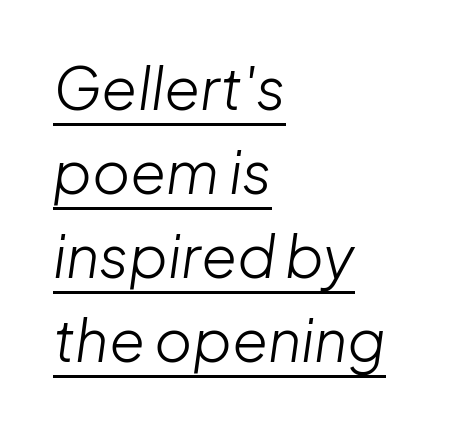
The lines sit at an ordinary, default distance from one another. Alignment: flush left. There's an unmistakable incline to the writing here. Note the varied advance widths — an 'i' is clearly narrower than an 'm'. The rendered words wear a rule along their underside.
